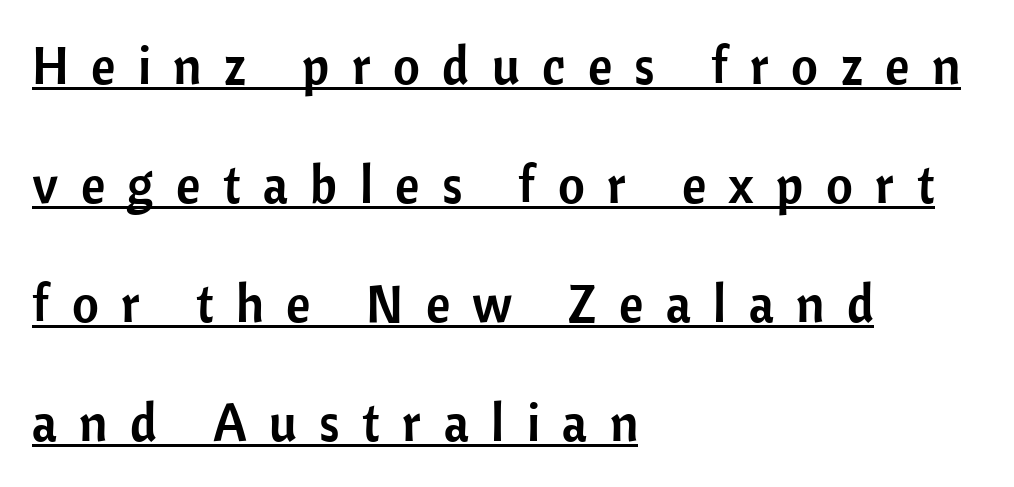
This sample has the flowing, uneven cadence of proportional lettering. Substantial extra tracking has been applied to these lines. Every stem runs plumb, perpendicular to the baseline. Horizontal bands of white between lines are thick stripes.
